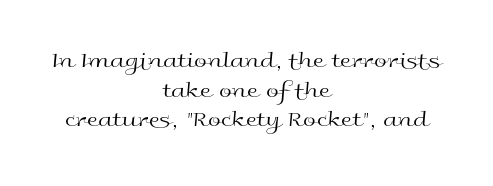
Q: Is the text bold? A: No.
Q: Is the text italic (slanted)? A: No, it is upright.
Q: Is the text underlined? A: No.
Q: How is the paragraph aligned? A: Centered.
Q: Is the spacing between letters normal or unusually wide? A: Normal.
Q: Is the spacing between lines tight, normal or loose? A: Normal.
